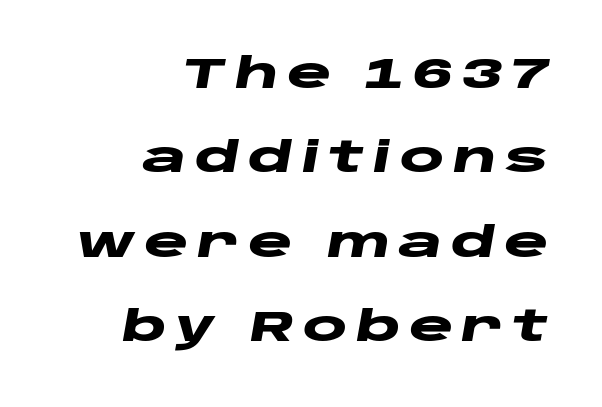
The axis of the letterforms is tilted away from vertical. A typesetter would call this proportional, since set widths differ per character. Characters follow at a spacing far wider than the type designer built in. Whoever set this chose breathing room over compactness in the vertical rhythm. The paragraph has a hard right edge and a soft left edge. Typographic density is high because the face is bold.
